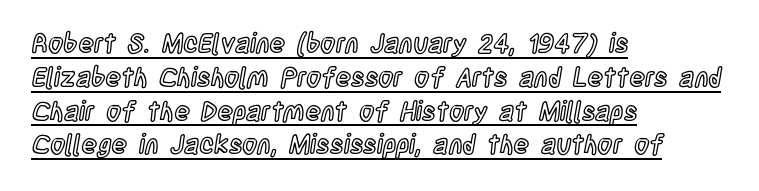
The image shows 26 px text type; set left-aligned, normal line spacing (1.3x), normal letter spacing, underlined.
